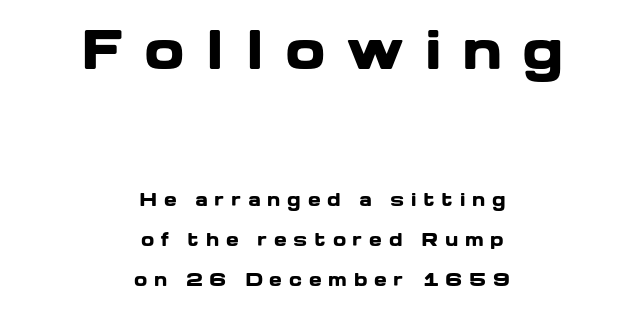
{"serif": "no", "italic": "no", "bold": "yes", "weight": "heavy", "width": "wide", "stroke_contrast": "low", "x_height": "medium", "monospaced": "no", "underline": "no", "align": "center", "line_spacing": "loose", "line_spacing_ratio": 2.37, "letter_spacing": "wide", "letter_spacing_em": 0.39, "larger_block": "first", "size_ratio": 3.06, "glyph_px": 52}
